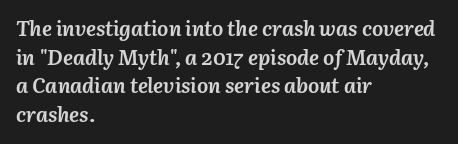
The image shows 21 px bold type, italic (leaning right); set left-aligned, normal line spacing (1.36x), normal letter spacing, not underlined.
